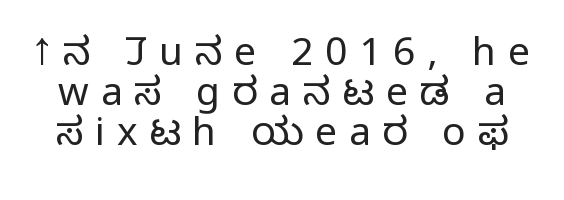
Q: Is the text bold? A: No.
Q: Is the text italic (slanted)? A: No, it is upright.
Q: Is the typeface a serif or a sans-serif typeface? A: Sans-serif.
Q: Is the text underlined? A: No.
Q: Is the spacing between letters normal or unusually wide? A: Unusually wide.
Q: Is the spacing between lines tight, normal or loose? A: Tight.
Q: Width (condensed, normal, or wide)? A: Normal.
Q: Stroke contrast? A: Low.
Q: x-height? A: Medium.
Q: Monospaced? A: No.
